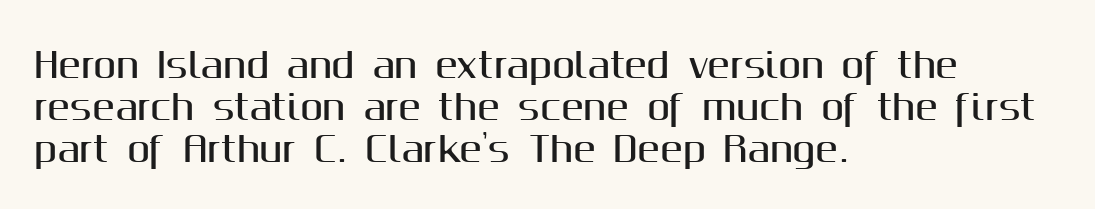
{"serif": "no", "italic": "no", "width": "normal", "stroke_contrast": "medium", "x_height": "medium", "monospaced": "no", "underline": "no", "align": "left", "line_spacing_ratio": 1.23, "letter_spacing": "normal", "letter_spacing_em": 0.0, "glyph_px": 34}
